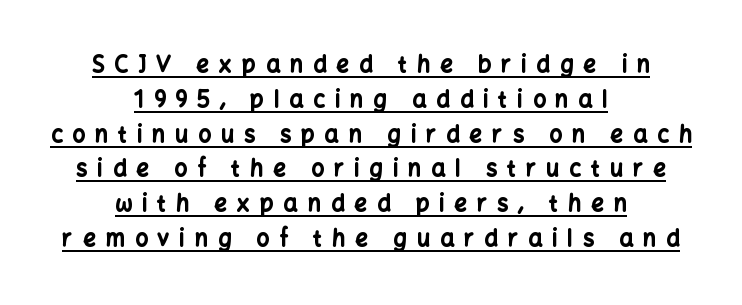
{"italic": "no", "bold": "yes", "underline": "yes", "align": "center", "line_spacing": "normal", "line_spacing_ratio": 1.58, "letter_spacing": "wide", "letter_spacing_em": 0.46, "glyph_px": 22}
